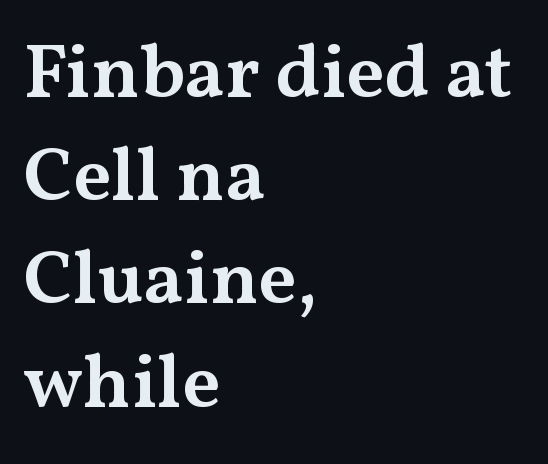
{"serif": "yes", "italic": "no", "bold": "semi", "weight": "semibold", "width": "wide", "stroke_contrast": "medium", "x_height": "medium", "monospaced": "no", "underline": "no", "align": "left", "line_spacing": "normal", "line_spacing_ratio": 1.34, "letter_spacing": "normal", "letter_spacing_em": 0.0, "glyph_px": 77}
